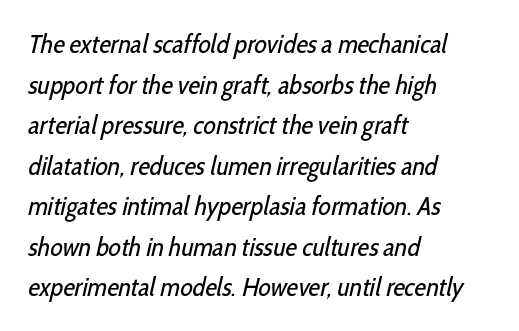
{"bold": "no", "underline": "no", "align": "left", "line_spacing": "normal", "line_spacing_ratio": 1.56, "letter_spacing": "normal", "letter_spacing_em": 0.0, "glyph_px": 26}
